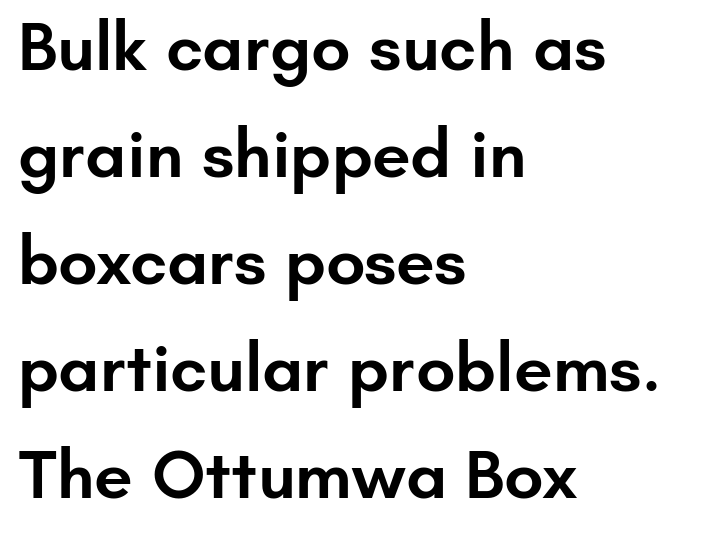
{"serif": "no", "italic": "no", "bold": "semi", "weight": "semibold", "width": "normal", "stroke_contrast": "low", "x_height": "small", "monospaced": "no", "underline": "no", "align": "left", "line_spacing": "normal", "line_spacing_ratio": 1.55, "letter_spacing": "normal", "letter_spacing_em": 0.0, "glyph_px": 69}
